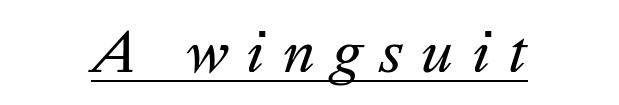
The image shows 55 px regular-weight type, italic (leaning right); set centered, unusually wide letter spacing (+0.32 em), underlined; medium stroke contrast and a medium x-height.
